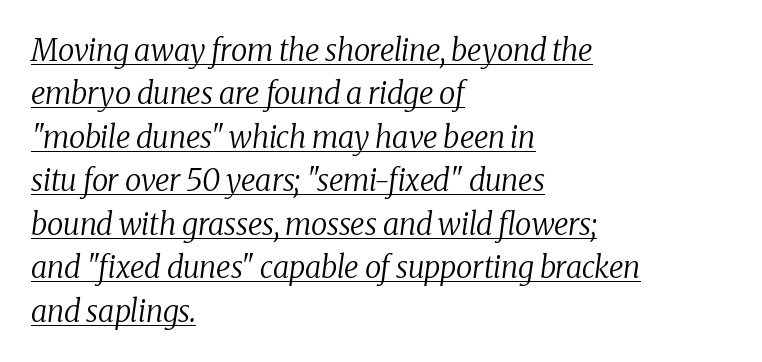
Whoever set this chose a conventional vertical rhythm. Summary of weight: not heavy and not bold. Note: serifs present on the glyphs. Emphasis is given by a line drawn under the lettering.
